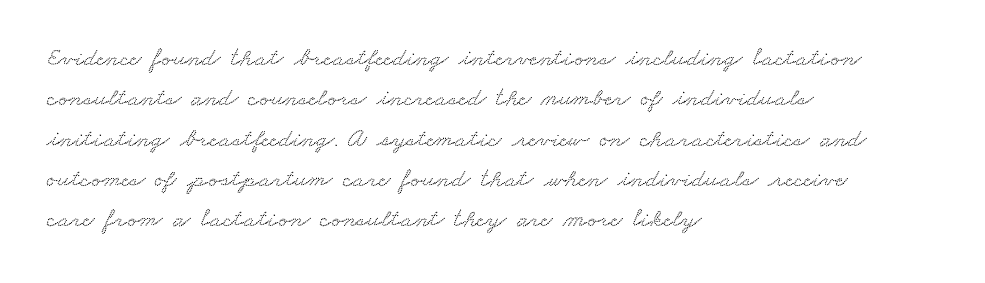
The image shows 26 px text type; set left-aligned, normal line spacing (1.55x), normal letter spacing, not underlined.
